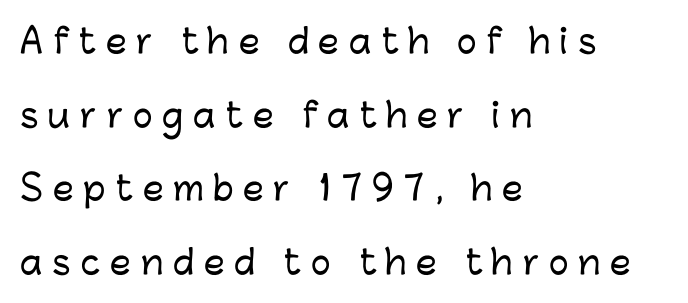
Q: Is the text italic (slanted)? A: No, it is upright.
Q: Is the typeface a serif or a sans-serif typeface? A: Sans-serif.
Q: Is the text underlined? A: No.
Q: How is the paragraph aligned? A: Left-aligned.
Q: Is the spacing between letters normal or unusually wide? A: Unusually wide.
Q: Is the spacing between lines tight, normal or loose? A: Loose.
Q: Width (condensed, normal, or wide)? A: Normal.
Q: Stroke contrast? A: Low.
Q: x-height? A: Medium.
Q: Monospaced? A: No.
